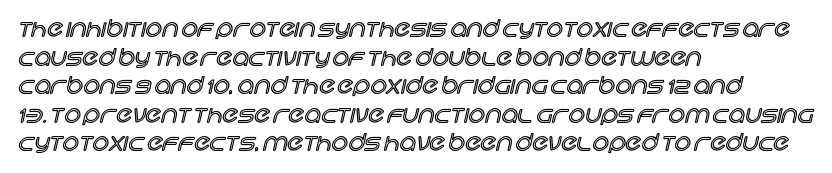
Q: Is the text italic (slanted)? A: Yes.
Q: Is the text underlined? A: No.
Q: How is the paragraph aligned? A: Left-aligned.
Q: Is the spacing between letters normal or unusually wide? A: Normal.
